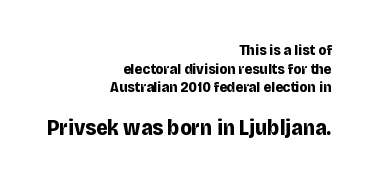
Q: Is the text bold? A: Yes.
Q: Is the text italic (slanted)? A: No, it is upright.
Q: Is the text underlined? A: No.
Q: How is the paragraph aligned? A: Right-aligned.
Q: Is the spacing between letters normal or unusually wide? A: Normal.
Q: Which block of text is set in a larger size, the first (top) or the second (bottom)? A: The second (bottom) one.
